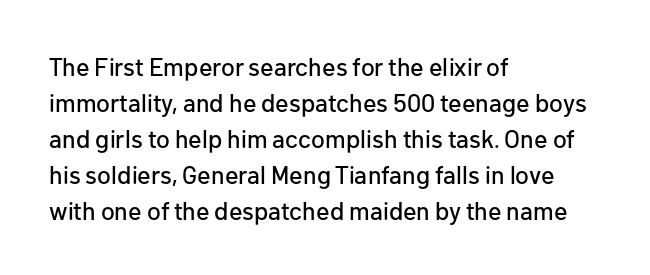
Vertically, the passage feels balanced, rows spaced as you'd expect. Every character sits straight up, as roman type does. A typesetter would call this zero additional tracking. Each line starts at the same left margin while the right side varies. Descenders are the only things crossing below the line.
